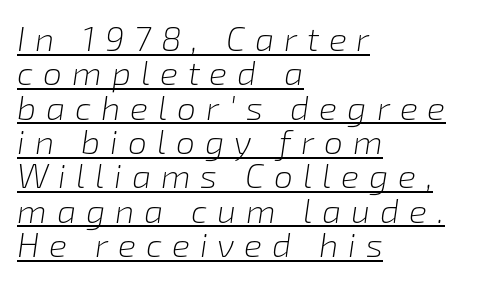
{"italic": "yes", "lean": "right", "slant_degrees": 8, "bold": "no", "weight": "light", "width": "normal", "stroke_contrast": "low", "x_height": "medium", "monospaced": "no", "underline": "yes", "align": "left", "line_spacing": "tight", "line_spacing_ratio": 1.01, "letter_spacing": "wide", "letter_spacing_em": 0.29, "glyph_px": 34}
